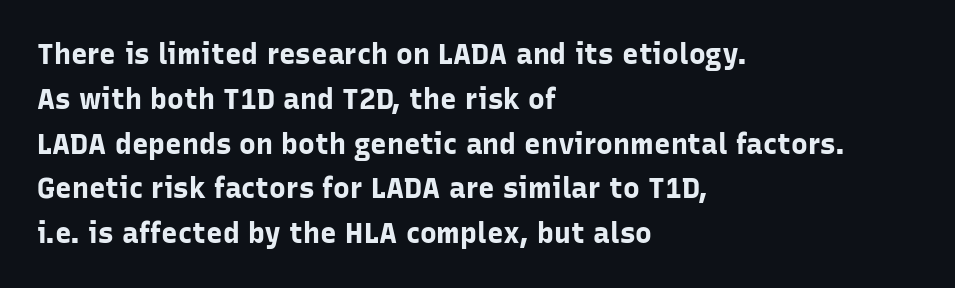
The image shows 28 px bold sans-serif type, upright; set left-aligned, normal line spacing (1.6x), normal letter spacing, not underlined; low stroke contrast and a medium x-height.
